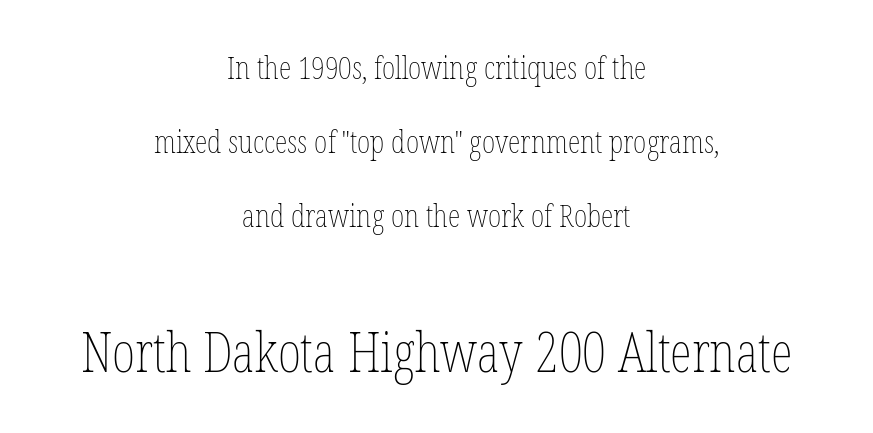
Q: Is the text bold? A: No.
Q: Is the text italic (slanted)? A: No, it is upright.
Q: Is the text underlined? A: No.
Q: How is the paragraph aligned? A: Centered.
Q: Is the spacing between letters normal or unusually wide? A: Normal.
Q: Is the spacing between lines tight, normal or loose? A: Loose.
Q: Which block of text is set in a larger size, the first (top) or the second (bottom)? A: The second (bottom) one.
Q: Width (condensed, normal, or wide)? A: Condensed.
Q: Stroke contrast? A: Low.
Q: x-height? A: Medium.
Q: Monospaced? A: No.
